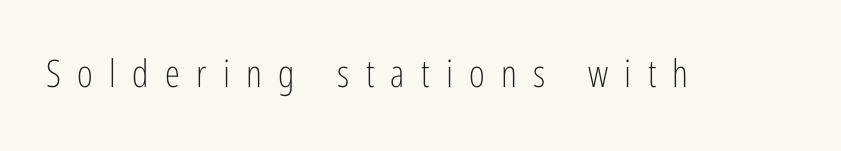
{"serif": "no", "italic": "no", "bold": "no", "weight": "light", "width": "condensed", "stroke_contrast": "low", "x_height": "medium", "monospaced": "no", "underline": "no", "letter_spacing": "wide", "letter_spacing_em": 0.43, "glyph_px": 38}
